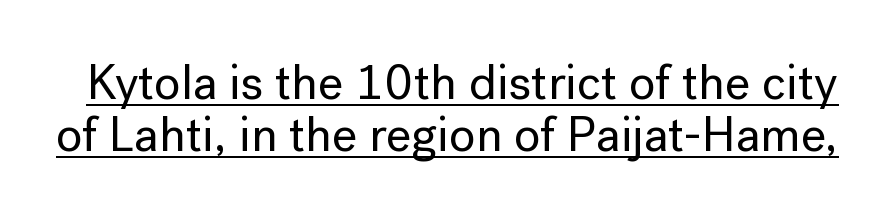
The letters sit at their default tracking, neither squeezed nor spread. You can tell from the bare stems that sans-serif type was used. Spacing verdict: proportional, widths tailored to each character. These lines huddle together more closely than default settings would place them. In designer terms, the underline attribute is active on this setting. Italic: no, the glyphs are upright roman.
